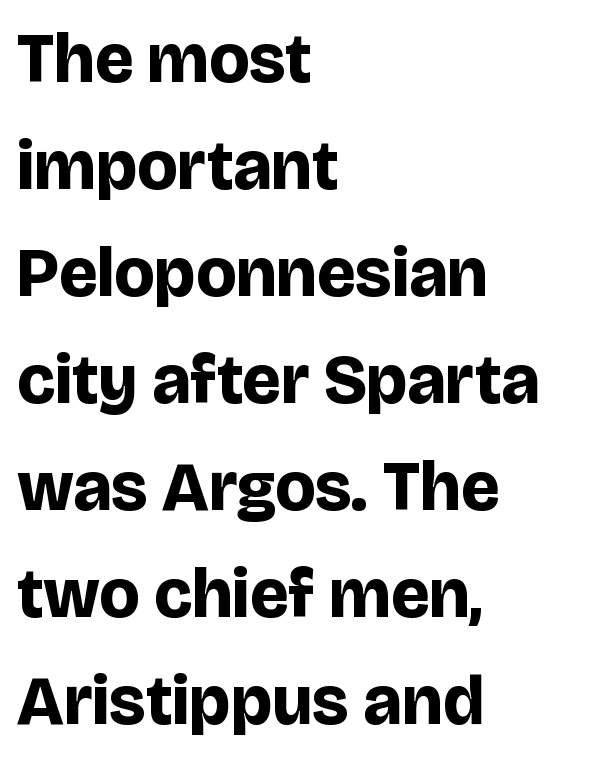
Q: Is the text bold? A: Yes.
Q: Is the text italic (slanted)? A: No, it is upright.
Q: Is the typeface a serif or a sans-serif typeface? A: Sans-serif.
Q: Is the text underlined? A: No.
Q: How is the paragraph aligned? A: Left-aligned.
Q: Is the spacing between letters normal or unusually wide? A: Normal.
Q: Is the spacing between lines tight, normal or loose? A: Normal.
Q: Width (condensed, normal, or wide)? A: Normal.
Q: Stroke contrast? A: Low.
Q: x-height? A: Large.
Q: Monospaced? A: No.
